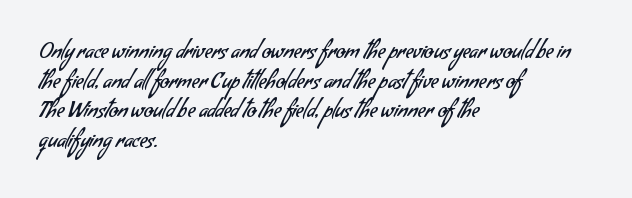
Q: Is the text bold? A: No.
Q: Is the text underlined? A: No.
Q: How is the paragraph aligned? A: Left-aligned.
Q: Is the spacing between letters normal or unusually wide? A: Normal.
Q: Is the spacing between lines tight, normal or loose? A: Normal.
